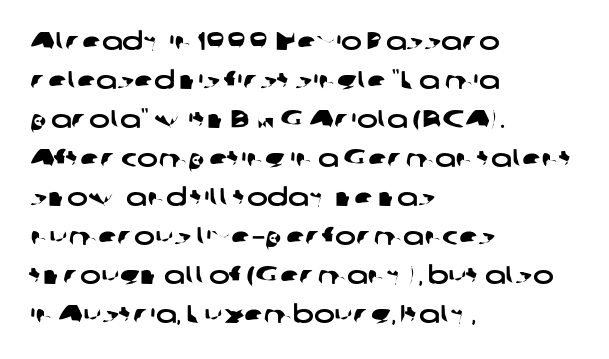
{"underline": "no", "align": "left", "line_spacing": "normal", "line_spacing_ratio": 1.56, "letter_spacing": "normal", "letter_spacing_em": 0.0, "glyph_px": 25}
